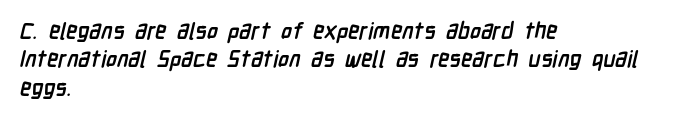
{"bold": "yes", "underline": "no", "align": "left", "line_spacing_ratio": 1.23, "letter_spacing": "normal", "letter_spacing_em": 0.0, "glyph_px": 23}
